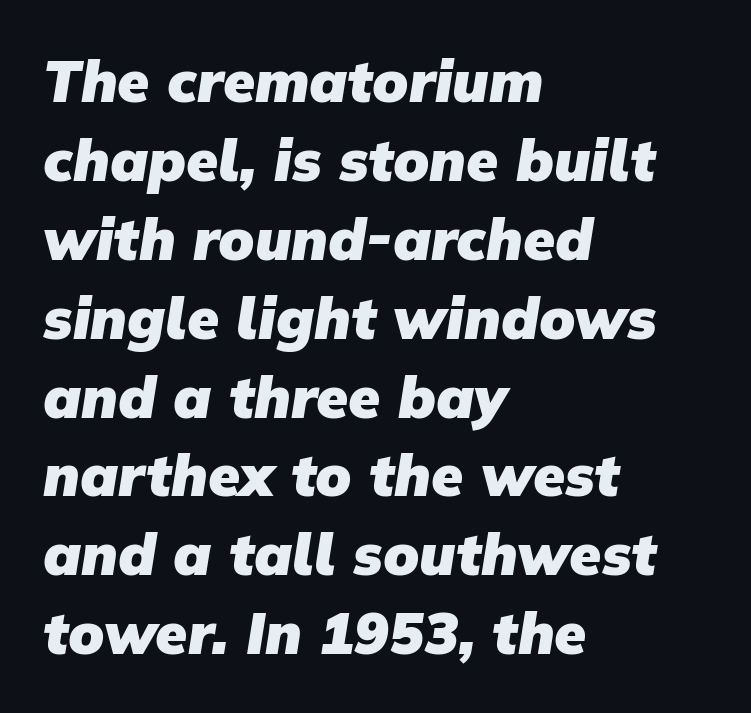
{"serif": "no", "bold": "yes", "weight": "heavy", "width": "normal", "stroke_contrast": "low", "x_height": "medium", "monospaced": "no", "underline": "no", "align": "left", "line_spacing": "normal", "line_spacing_ratio": 1.36, "letter_spacing": "normal", "letter_spacing_em": 0.0, "glyph_px": 58}
